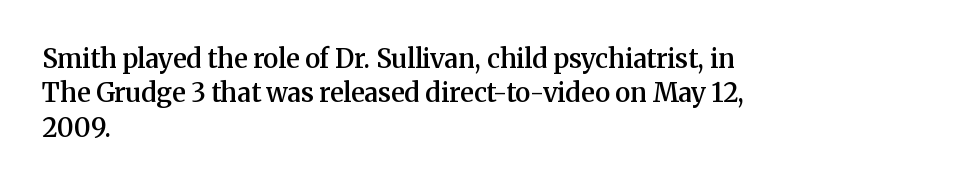
Where is the straight margin? On the left. Short note: letters normally spaced. Lines of text with bare space underneath. On the weight axis this lands at semibold, roughly 600. The passage shown stacks its lines at a standard gap.
